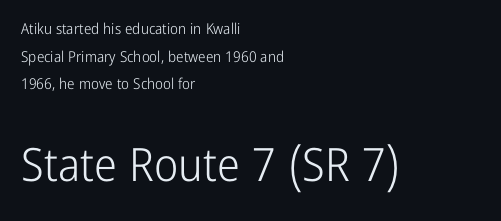
Posture: upright roman. The specimen omits any rule beneath the text block's lines. Letter spacing: default. Note the varied advance widths — an 'i' is clearly narrower than an 'm'. The strokes carry an ordinary text weight at most.
